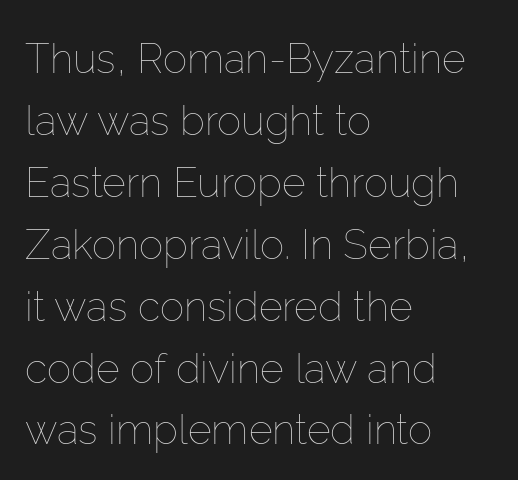
Q: Is the text bold? A: No.
Q: Is the text italic (slanted)? A: No, it is upright.
Q: Is the text underlined? A: No.
Q: How is the paragraph aligned? A: Left-aligned.
Q: Is the spacing between letters normal or unusually wide? A: Normal.
Q: Is the spacing between lines tight, normal or loose? A: Normal.
Q: Width (condensed, normal, or wide)? A: Normal.
Q: Stroke contrast? A: Low.
Q: x-height? A: Medium.
Q: Monospaced? A: No.
